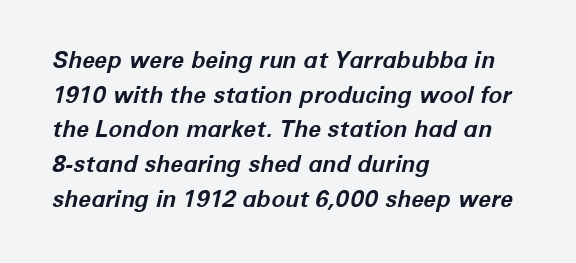
Q: Is the text bold? A: Yes.
Q: Is the text italic (slanted)? A: Yes, it leans right by about 12 degrees.
Q: Is the text underlined? A: No.
Q: How is the paragraph aligned? A: Left-aligned.
Q: Is the spacing between letters normal or unusually wide? A: Normal.
Q: Is the spacing between lines tight, normal or loose? A: Normal.
